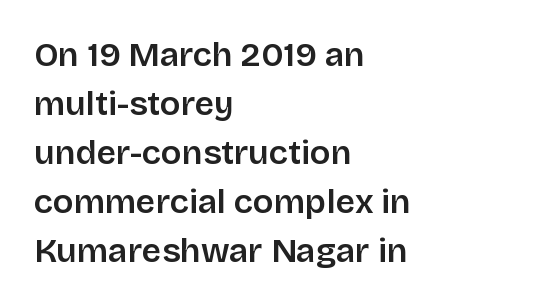
How are the letters spaced? Ordinarily, with no added tracking. The lettering stays uniformly vertical, giving the passage a roman look. A classic flush-left, rag-right setting is used for this passage. The gap between lines stays unmarked. The designer went with a sans here, leaving each stem footless.
